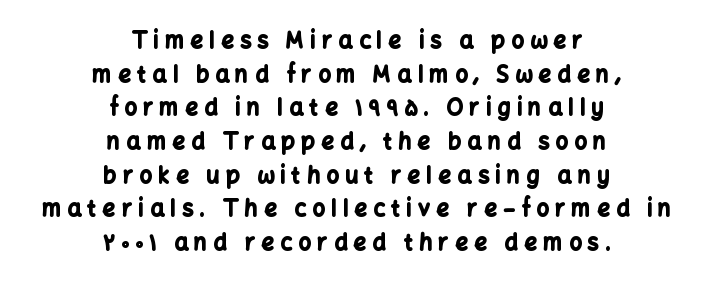
Q: Is the text bold? A: Yes.
Q: Is the text italic (slanted)? A: No, it is upright.
Q: Is the text underlined? A: No.
Q: How is the paragraph aligned? A: Centered.
Q: Is the spacing between letters normal or unusually wide? A: Unusually wide.
Q: Is the spacing between lines tight, normal or loose? A: Normal.
